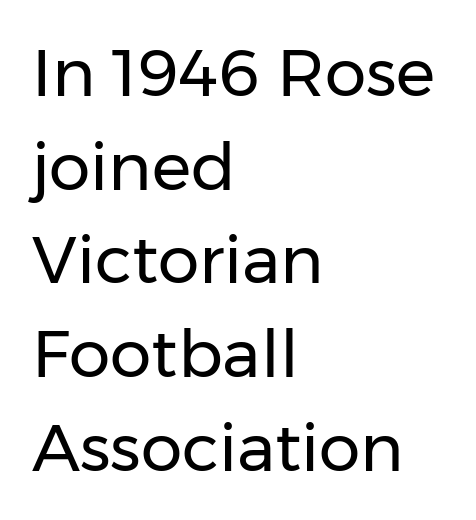
Q: Is the text bold? A: No.
Q: Is the text italic (slanted)? A: No, it is upright.
Q: Is the typeface a serif or a sans-serif typeface? A: Sans-serif.
Q: Is the text underlined? A: No.
Q: How is the paragraph aligned? A: Left-aligned.
Q: Is the spacing between letters normal or unusually wide? A: Normal.
Q: Is the spacing between lines tight, normal or loose? A: Normal.
Q: Width (condensed, normal, or wide)? A: Normal.
Q: Stroke contrast? A: Low.
Q: x-height? A: Medium.
Q: Monospaced? A: No.
